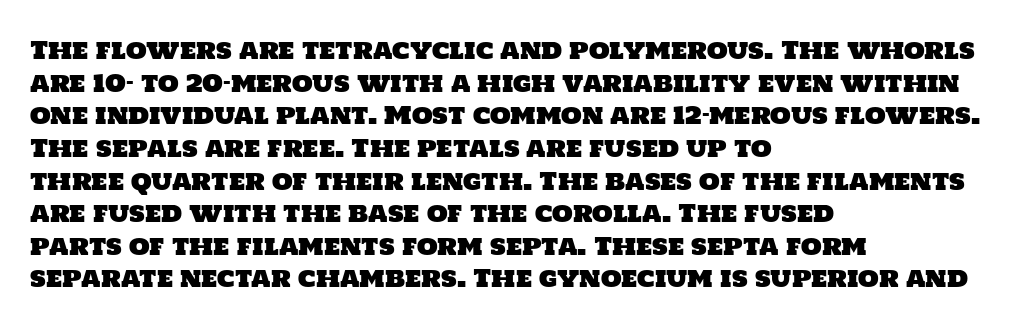
{"underline": "no", "align": "left", "line_spacing": "normal", "line_spacing_ratio": 1.36, "letter_spacing": "normal", "letter_spacing_em": 0.0, "glyph_px": 24}
